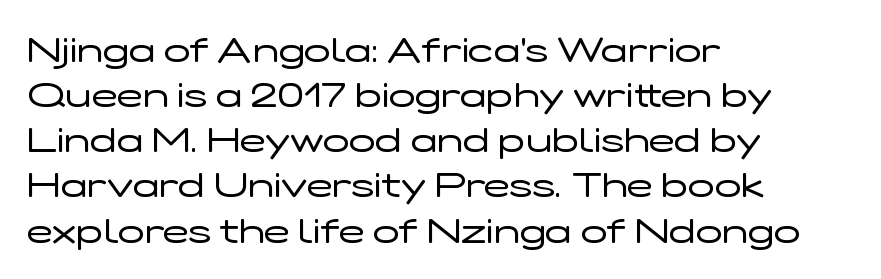
Q: Is the text bold? A: No.
Q: Is the text italic (slanted)? A: No, it is upright.
Q: Is the typeface a serif or a sans-serif typeface? A: Sans-serif.
Q: Is the text underlined? A: No.
Q: How is the paragraph aligned? A: Left-aligned.
Q: Is the spacing between letters normal or unusually wide? A: Normal.
Q: Is the spacing between lines tight, normal or loose? A: Normal.
Q: Width (condensed, normal, or wide)? A: Wide.
Q: Stroke contrast? A: Low.
Q: x-height? A: Medium.
Q: Monospaced? A: No.
